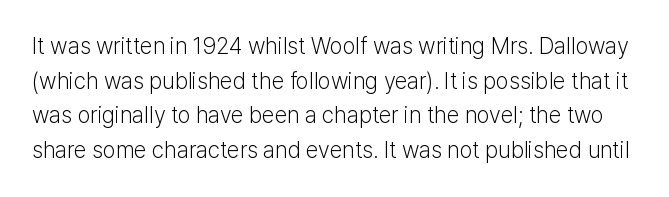
The image shows 23 px text type, upright; set normal line spacing (1.51x), normal letter spacing, not underlined.
